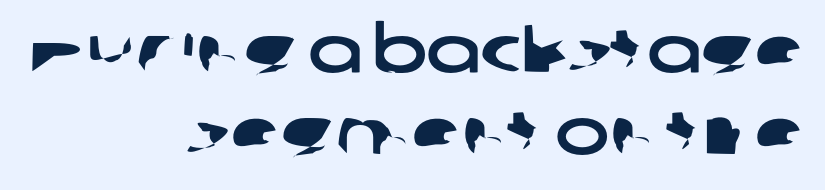
The image shows 65 px wide sans-serif type; set right-aligned, normal line spacing (1.26x), normal letter spacing, not underlined; low stroke contrast and a medium x-height.
